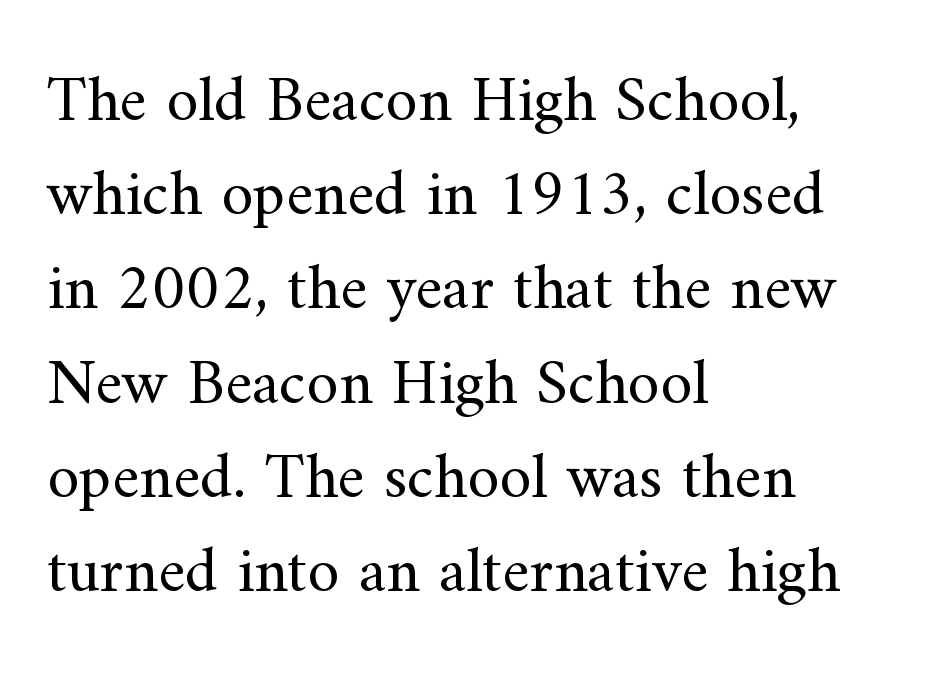
Q: Is the text bold? A: No.
Q: Is the text italic (slanted)? A: No, it is upright.
Q: Is the typeface a serif or a sans-serif typeface? A: Serif.
Q: Is the text underlined? A: No.
Q: How is the paragraph aligned? A: Left-aligned.
Q: Is the spacing between letters normal or unusually wide? A: Normal.
Q: Is the spacing between lines tight, normal or loose? A: Normal.
Q: Width (condensed, normal, or wide)? A: Normal.
Q: Stroke contrast? A: Medium.
Q: x-height? A: Small.
Q: Monospaced? A: No.
